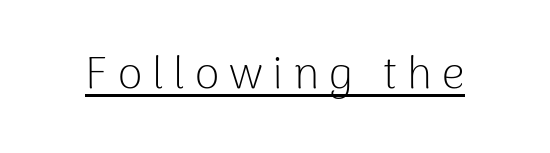
The image shows 45 px light sans-serif type, upright; set unusually wide letter spacing (+0.22 em), underlined; low stroke contrast and a medium x-height.
